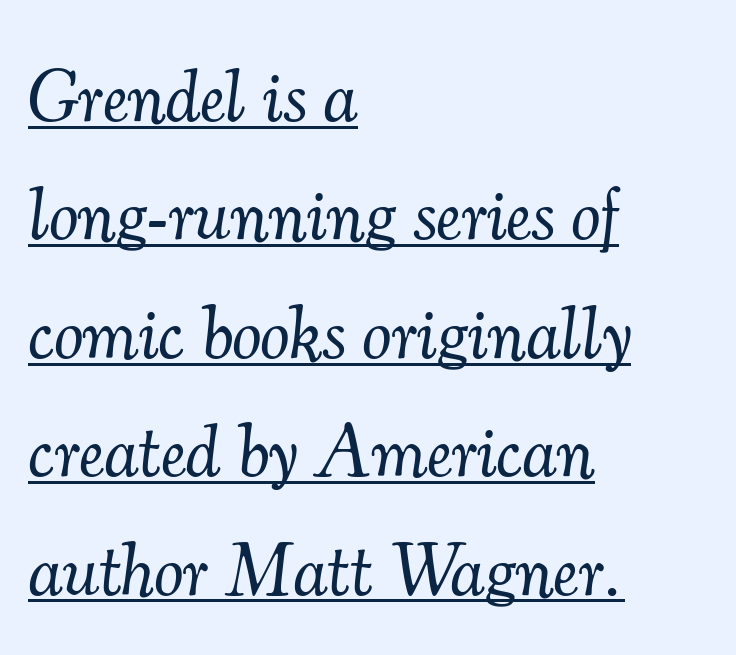
Q: Is the text bold? A: No.
Q: Is the text italic (slanted)? A: Yes, it leans right by about 7 degrees.
Q: Is the typeface a serif or a sans-serif typeface? A: Serif.
Q: Is the text underlined? A: Yes.
Q: How is the paragraph aligned? A: Left-aligned.
Q: Is the spacing between letters normal or unusually wide? A: Normal.
Q: Is the spacing between lines tight, normal or loose? A: Normal.
Q: Width (condensed, normal, or wide)? A: Normal.
Q: Stroke contrast? A: Medium.
Q: x-height? A: Small.
Q: Monospaced? A: No.
